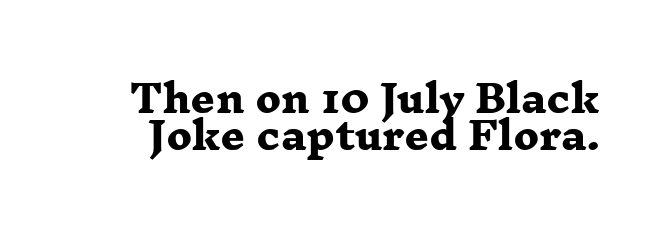
The image shows 38 px heavy, wide serif type; set tight line spacing (0.98x), normal letter spacing, not underlined; low stroke contrast and a medium x-height.
